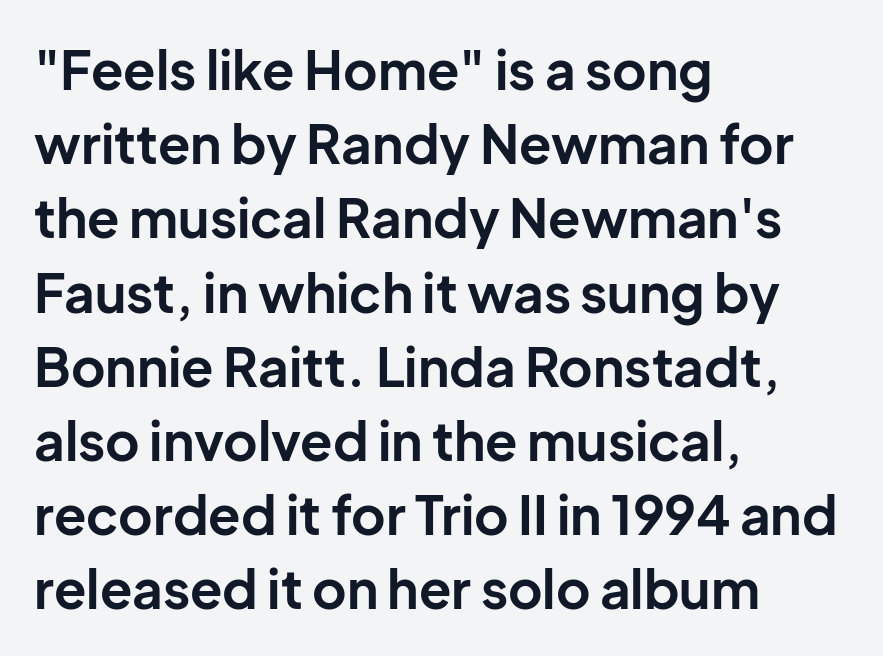
Q: Is the text bold? A: Yes.
Q: Is the text italic (slanted)? A: No, it is upright.
Q: Is the typeface a serif or a sans-serif typeface? A: Sans-serif.
Q: Is the text underlined? A: No.
Q: How is the paragraph aligned? A: Left-aligned.
Q: Is the spacing between letters normal or unusually wide? A: Normal.
Q: Is the spacing between lines tight, normal or loose? A: Normal.
Q: Width (condensed, normal, or wide)? A: Normal.
Q: Stroke contrast? A: Low.
Q: x-height? A: Medium.
Q: Monospaced? A: No.
